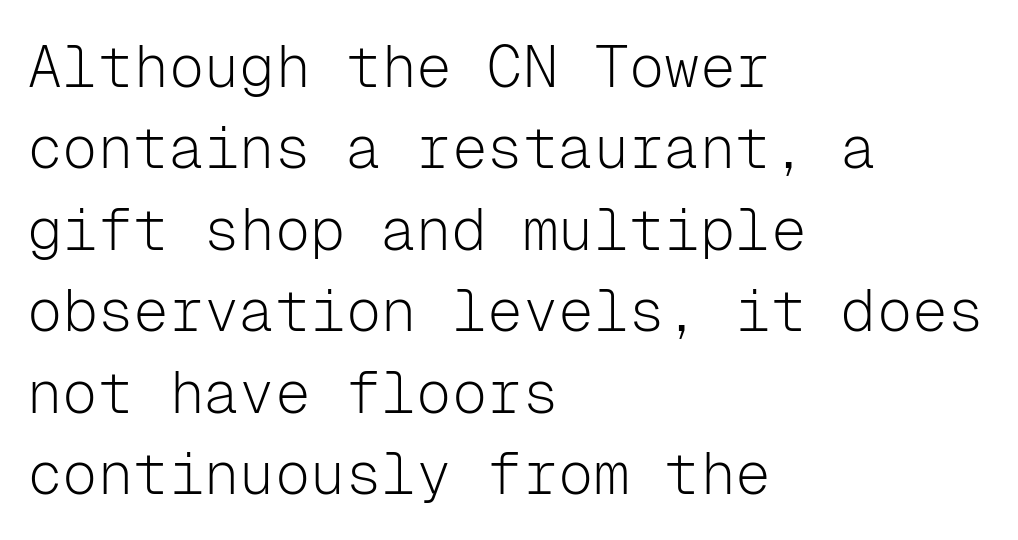
The image shows 59 px light sans-serif type, upright, monospaced; set left-aligned, normal line spacing (1.38x), normal letter spacing, not underlined; low stroke contrast and a medium x-height.
